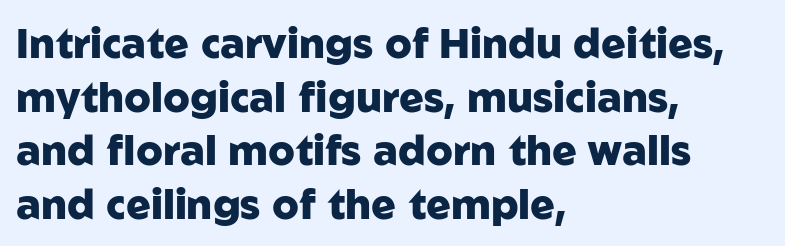
Q: Is the text bold? A: Yes.
Q: Is the text italic (slanted)? A: No, it is upright.
Q: Is the typeface a serif or a sans-serif typeface? A: Sans-serif.
Q: Is the text underlined? A: No.
Q: How is the paragraph aligned? A: Left-aligned.
Q: Is the spacing between letters normal or unusually wide? A: Normal.
Q: Is the spacing between lines tight, normal or loose? A: Normal.
Q: Width (condensed, normal, or wide)? A: Normal.
Q: Stroke contrast? A: Low.
Q: x-height? A: Medium.
Q: Monospaced? A: No.
